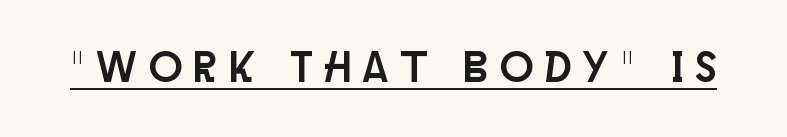
{"serif": "no", "italic": "no", "width": "condensed", "stroke_contrast": "low", "x_height": "large", "monospaced": "no", "underline": "yes", "letter_spacing": "wide", "letter_spacing_em": 0.28, "glyph_px": 44}
